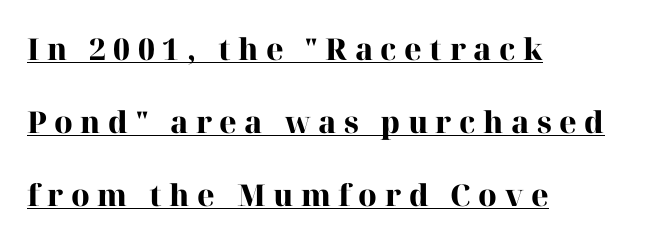
Q: Is the text bold? A: Yes.
Q: Is the text italic (slanted)? A: No, it is upright.
Q: Is the typeface a serif or a sans-serif typeface? A: Serif.
Q: Is the text underlined? A: Yes.
Q: How is the paragraph aligned? A: Left-aligned.
Q: Is the spacing between letters normal or unusually wide? A: Unusually wide.
Q: Is the spacing between lines tight, normal or loose? A: Loose.
Q: Width (condensed, normal, or wide)? A: Normal.
Q: Stroke contrast? A: High.
Q: x-height? A: Medium.
Q: Monospaced? A: No.
